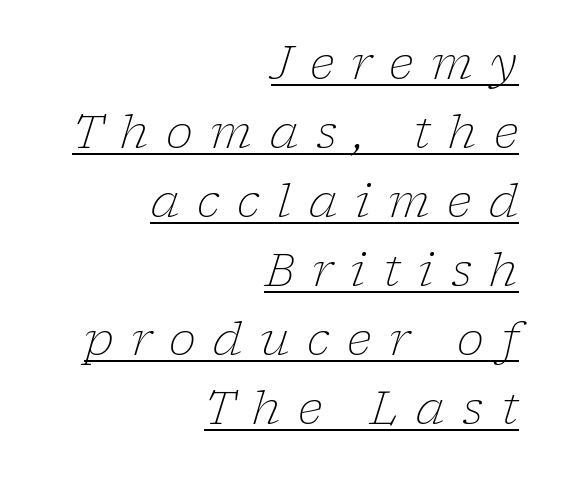
The image shows 46 px light serif type, italic (leaning right); set right-aligned, normal line spacing (1.5x), unusually wide letter spacing (+0.38 em), underlined; low stroke contrast and a medium x-height.
